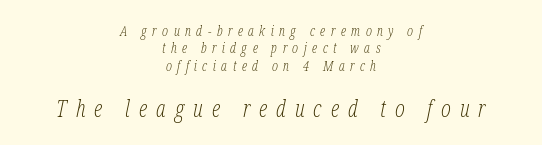
{"italic": "yes", "lean": "right", "slant_degrees": 12, "bold": "no", "underline": "no", "align": "center", "line_spacing": "normal", "line_spacing_ratio": 1.25, "letter_spacing": "wide", "letter_spacing_em": 0.39, "larger_block": "second", "size_ratio": 1.64, "glyph_px": 23}
